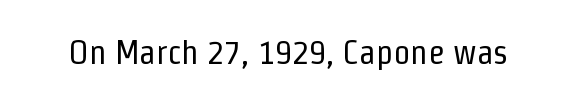
Does the type have serifs? No, each stem ends abruptly. This sample has the flowing, uneven cadence of proportional lettering. Nobody drew a line under any word here. A roman cut, with each character standing at attention.
